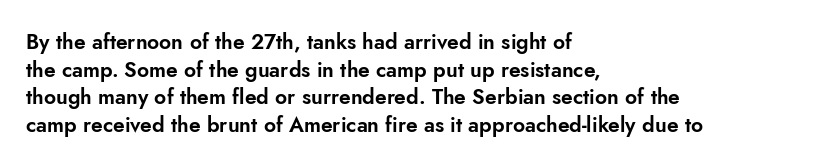
Q: Is the text italic (slanted)? A: No, it is upright.
Q: Is the text underlined? A: No.
Q: How is the paragraph aligned? A: Left-aligned.
Q: Is the spacing between letters normal or unusually wide? A: Normal.
Q: Is the spacing between lines tight, normal or loose? A: Normal.
